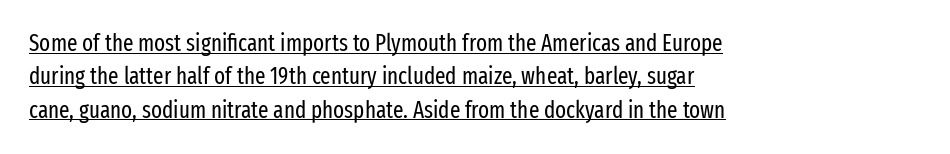
The vertical gap from one line to the next is medium. The characters are drawn with everyday or finer stroke widths. The specimen includes a rule beneath the text block's lines. The gaps between neighbouring characters are ordinary and unremarkable. These lines stack with their left ends in a neat column. This is roman type, the default non-slanted kind.
